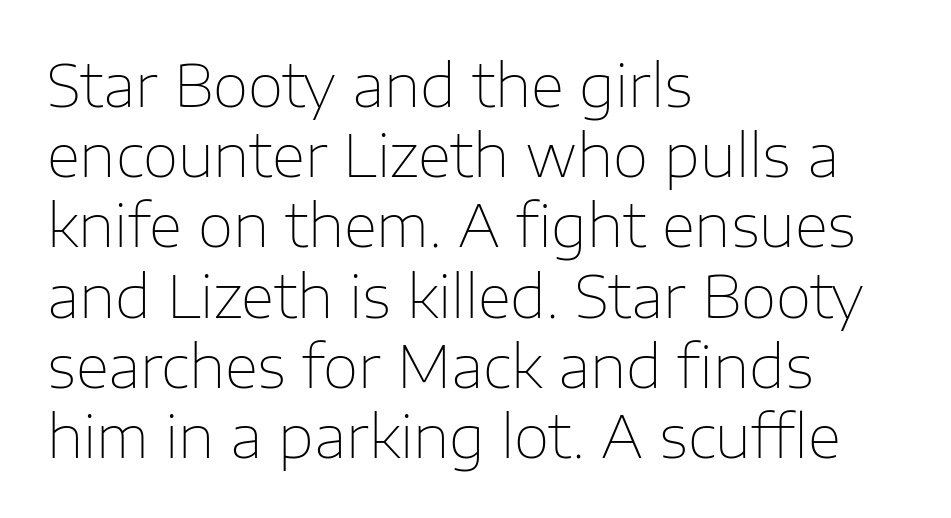
The image shows 58 px thin sans-serif type, upright; set left-aligned, line spacing 1.21x, normal letter spacing, not underlined; low stroke contrast and a medium x-height.
